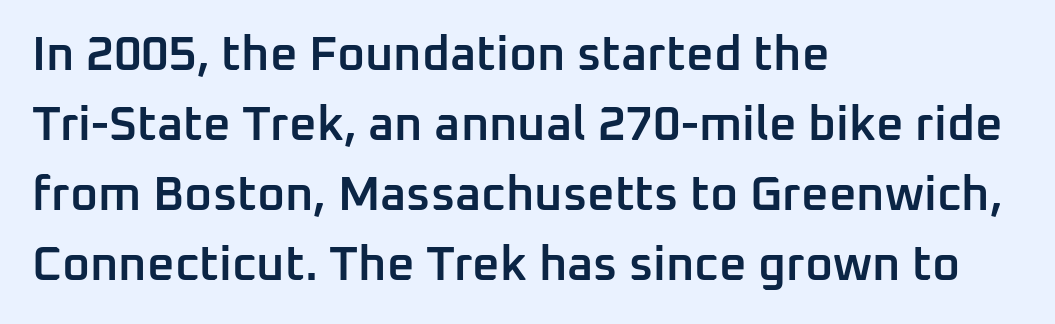
{"serif": "no", "italic": "no", "bold": "semi", "weight": "semibold", "width": "normal", "stroke_contrast": "low", "x_height": "medium", "monospaced": "no", "underline": "no", "align": "left", "line_spacing": "normal", "line_spacing_ratio": 1.46, "letter_spacing": "normal", "letter_spacing_em": 0.0, "glyph_px": 48}
